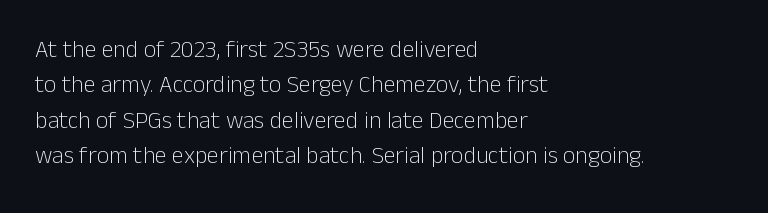
{"italic": "no", "bold": "no", "underline": "no", "align": "left", "line_spacing": "normal", "line_spacing_ratio": 1.47, "letter_spacing": "normal", "letter_spacing_em": 0.0, "glyph_px": 24}
